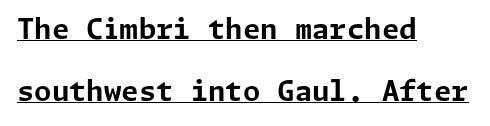
Like a heading marked for emphasis, these lines bear an underscore. What kind of face is this? One without serifs — a sans. Is there much room between lines? Yes — plenty of vertical air separates them. No extra tracking has been applied to these lines. Where is the straight margin? On the left.
